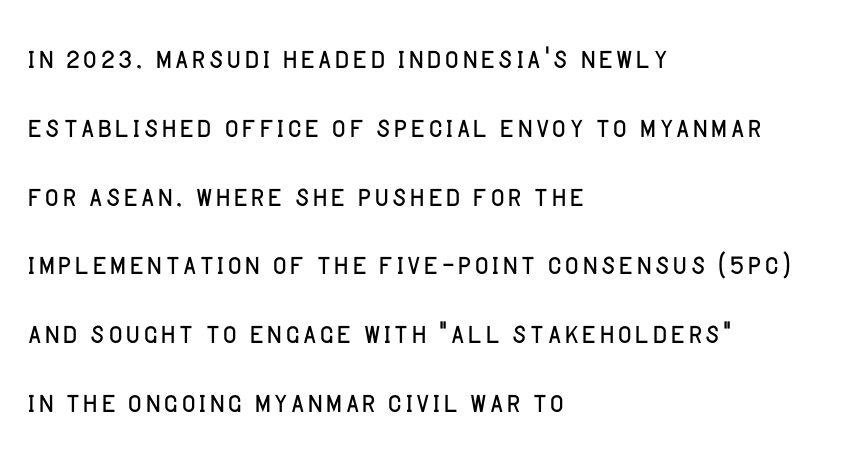
{"serif": "no", "italic": "no", "bold": "no", "weight": "light", "width": "normal", "stroke_contrast": "low", "x_height": "large", "monospaced": "no", "underline": "no", "align": "left", "line_spacing_ratio": 1.81, "letter_spacing": "normal", "letter_spacing_em": 0.0, "glyph_px": 38}
